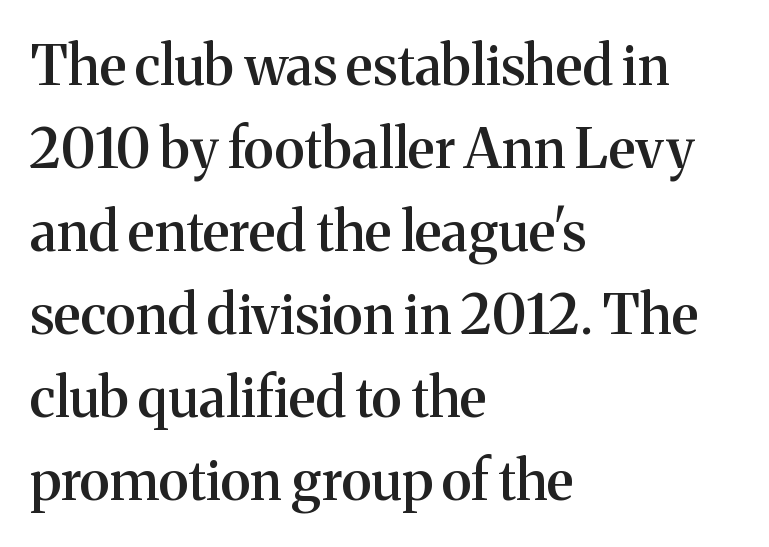
Is this a fixed-width face? No — the glyphs have proportional, varying widths. Students, observe: this is what conventionally led text looks like. The typography opts for an upright posture over an oblique one. Has an underline been added? It has not. The sample has been set in demibold, a notch under bold. The glyphs in this specimen are seriffed.
